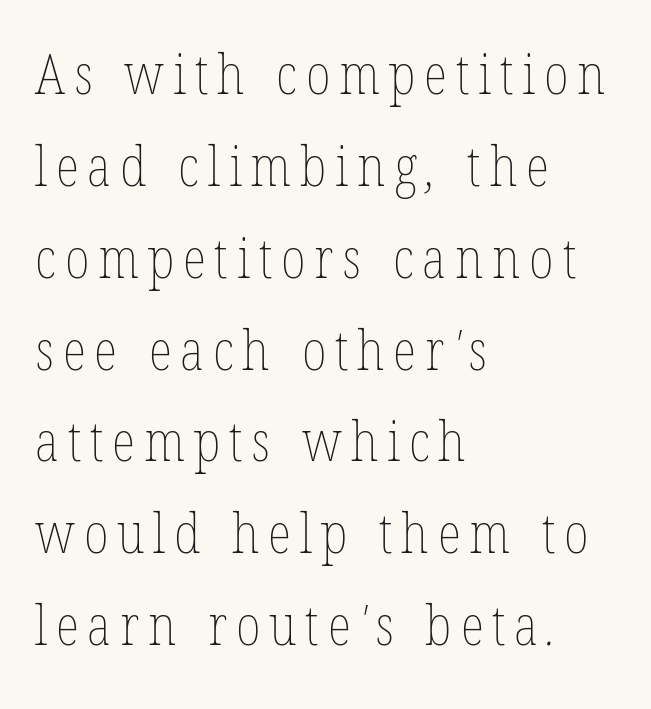
{"bold": "no", "weight": "thin", "width": "condensed", "stroke_contrast": "low", "x_height": "medium", "monospaced": "no", "underline": "no", "align": "left", "line_spacing": "normal", "line_spacing_ratio": 1.67, "glyph_px": 55}
